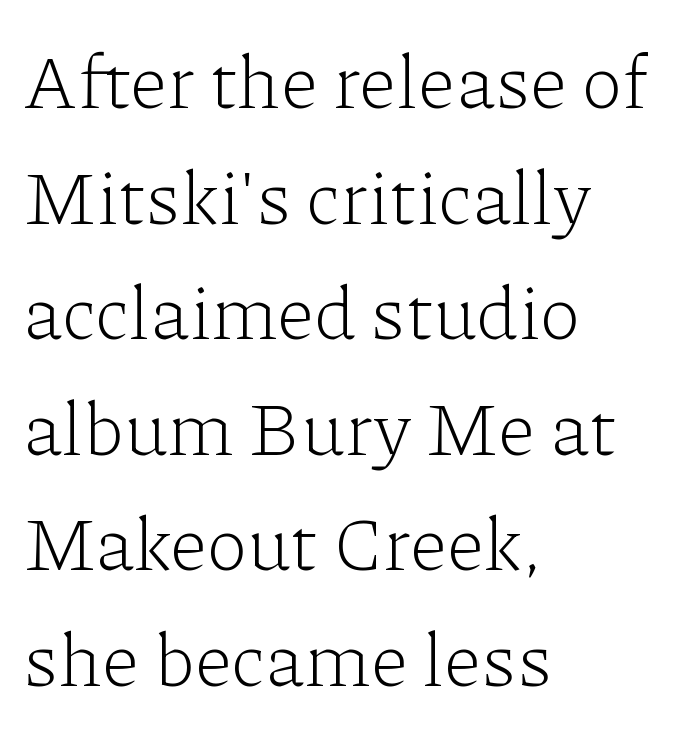
{"serif": "yes", "italic": "no", "bold": "no", "weight": "light", "width": "normal", "stroke_contrast": "low", "x_height": "medium", "monospaced": "no", "underline": "no", "align": "left", "line_spacing": "normal", "line_spacing_ratio": 1.52, "letter_spacing": "normal", "letter_spacing_em": 0.0, "glyph_px": 76}
